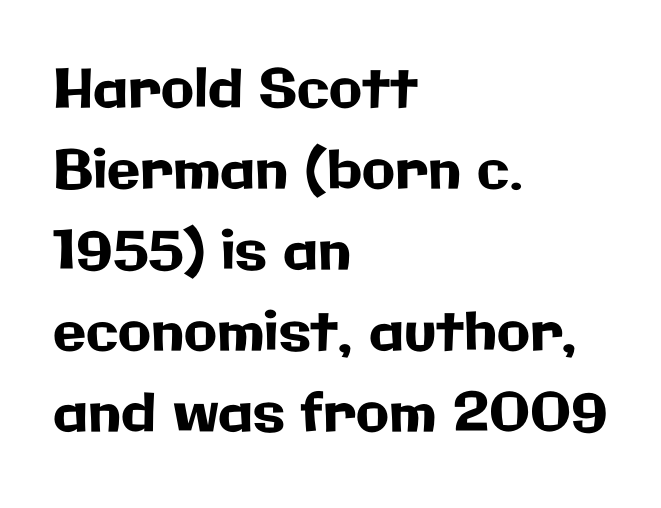
{"serif": "no", "italic": "no", "width": "normal", "stroke_contrast": "low", "x_height": "medium", "monospaced": "no", "underline": "no", "align": "left", "line_spacing": "normal", "line_spacing_ratio": 1.5, "letter_spacing": "normal", "letter_spacing_em": 0.0, "glyph_px": 54}
